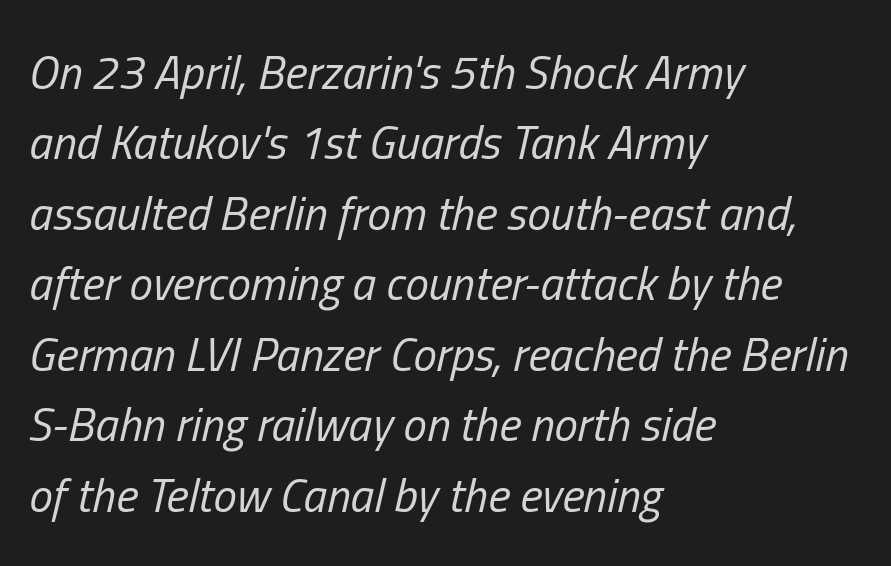
The image shows 47 px regular-weight, condensed type, italic (leaning right); set left-aligned, normal line spacing (1.5x), normal letter spacing, not underlined; low stroke contrast and a medium x-height.
